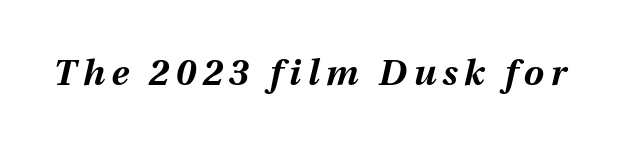
{"italic": "yes", "lean": "right", "slant_degrees": 12, "bold": "yes", "weight": "bold", "width": "normal", "stroke_contrast": "medium", "x_height": "medium", "monospaced": "no", "underline": "no", "glyph_px": 36}
